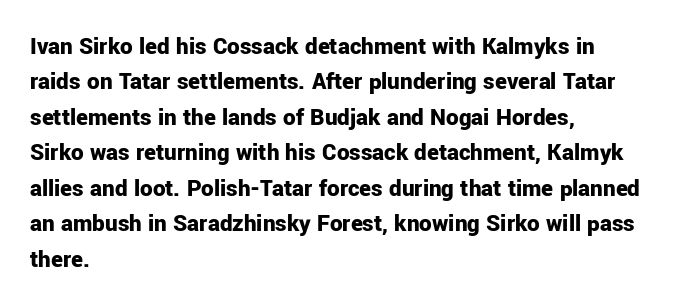
The image shows 25 px bold type, upright; set left-aligned, normal line spacing (1.42x), normal letter spacing, not underlined.
